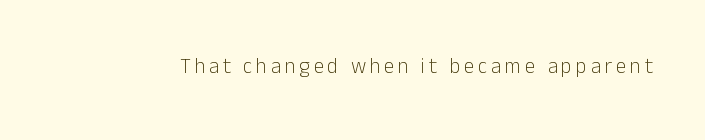
Nope, not italic — everything's standing straight. Weight: regular or lighter. This rendering features lettering with no underline.
